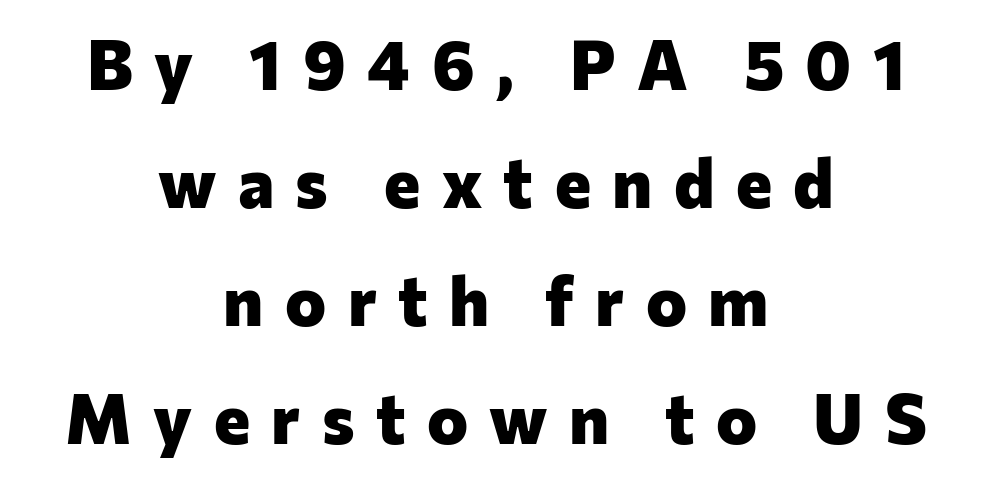
In terms of weight, the rendering is a true, heavy bold. Varying glyph widths throughout — classic text-font behaviour. The gap between lines stays unmarked. Letterform terminals end flat and unadorned throughout the passage. The letters stand straight up with perfectly vertical stems.
